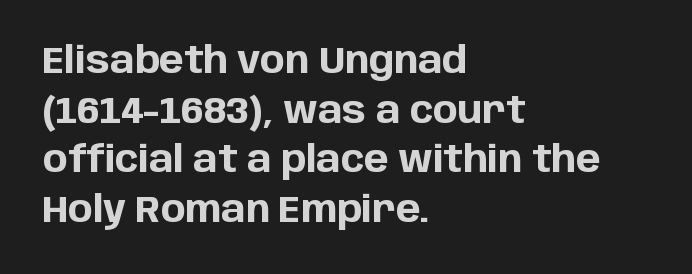
The image shows 37 px bold sans-serif type, upright; set left-aligned, normal line spacing (1.34x), normal letter spacing, not underlined; low stroke contrast and a large x-height.
